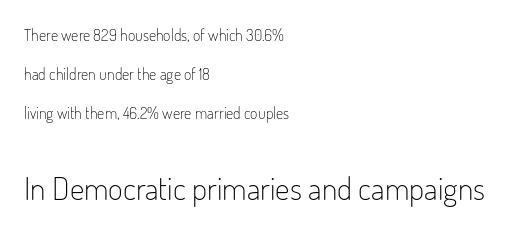
The image shows 32 px light, condensed sans-serif type, upright; set left-aligned, loose line spacing (2.44x), normal letter spacing, not underlined; the second (bottom) block is 2.0x larger; low stroke contrast and a small x-height.
